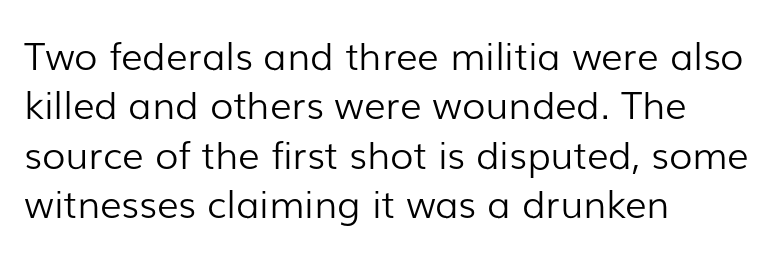
The vertical gap from one line to the next is medium. This reads as an unemphasized weight, regular at the heaviest. Is this a fixed-width face? No — the glyphs have proportional, varying widths. These lines keep a tight, regular rhythm from letter to letter. Does the type have serifs? No, each stem ends abruptly.
